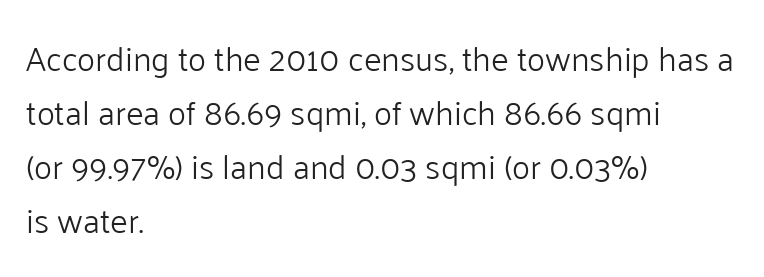
{"serif": "no", "italic": "no", "bold": "no", "weight": "light", "width": "normal", "stroke_contrast": "low", "x_height": "medium", "monospaced": "no", "underline": "no", "align": "left", "line_spacing": "normal", "line_spacing_ratio": 1.59, "letter_spacing": "normal", "letter_spacing_em": 0.0, "glyph_px": 34}
